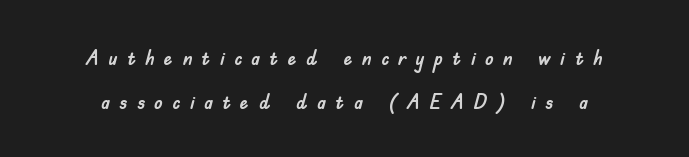
Widely set lines give the paragraph a tall, airy silhouette. Observe the wide spacing: letters keep a clear distance from each other. A clean baseline with only descenders dipping below it.
